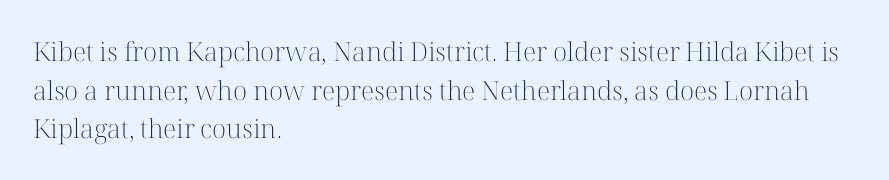
The image shows 26 px text type, upright; set left-aligned, normal line spacing (1.49x), normal letter spacing, not underlined.
